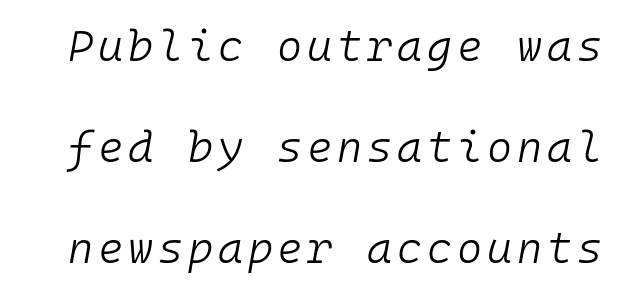
Q: Is the text bold? A: No.
Q: Is the text italic (slanted)? A: Yes, it leans right by about 10 degrees.
Q: Is the text underlined? A: No.
Q: Is the spacing between lines tight, normal or loose? A: Loose.
Q: Width (condensed, normal, or wide)? A: Normal.
Q: Stroke contrast? A: Low.
Q: x-height? A: Medium.
Q: Monospaced? A: Yes.
